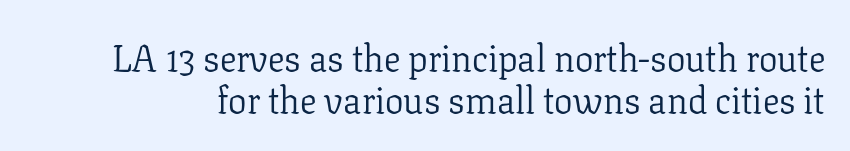
Q: Is the text bold? A: No.
Q: Is the text italic (slanted)? A: No, it is upright.
Q: Is the typeface a serif or a sans-serif typeface? A: Serif.
Q: Is the text underlined? A: No.
Q: Is the spacing between letters normal or unusually wide? A: Normal.
Q: Is the spacing between lines tight, normal or loose? A: Tight.
Q: Width (condensed, normal, or wide)? A: Normal.
Q: Stroke contrast? A: Low.
Q: x-height? A: Medium.
Q: Monospaced? A: No.
